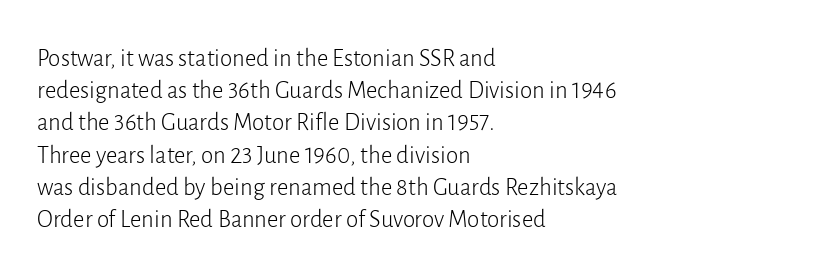
Q: Is the text bold? A: No.
Q: Is the text italic (slanted)? A: No, it is upright.
Q: Is the text underlined? A: No.
Q: How is the paragraph aligned? A: Left-aligned.
Q: Is the spacing between letters normal or unusually wide? A: Normal.
Q: Is the spacing between lines tight, normal or loose? A: Normal.
